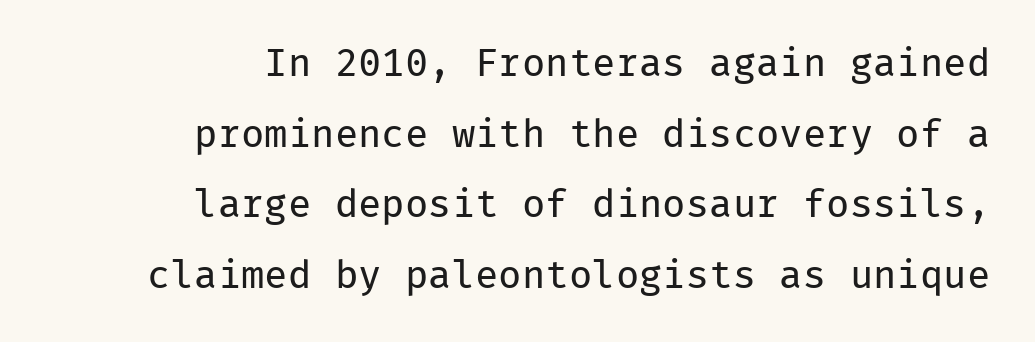
{"serif": "no", "italic": "no", "bold": "no", "weight": "regular", "width": "normal", "stroke_contrast": "low", "x_height": "medium", "monospaced": "yes", "underline": "no", "align": "right", "line_spacing_ratio": 1.81, "letter_spacing": "normal", "letter_spacing_em": 0.0, "glyph_px": 39}
